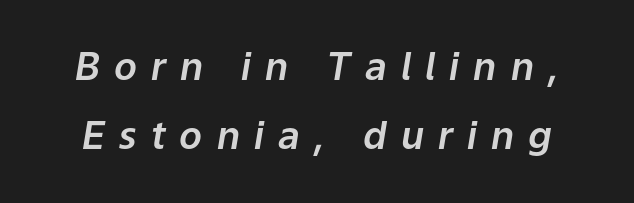
The image shows 38 px text type, italic (leaning right); set line spacing 1.82x, unusually wide letter spacing (+0.37 em), not underlined; low stroke contrast and a medium x-height.
